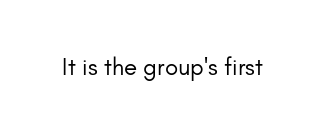
The image shows 24 px text type, upright; set normal letter spacing, not underlined.
